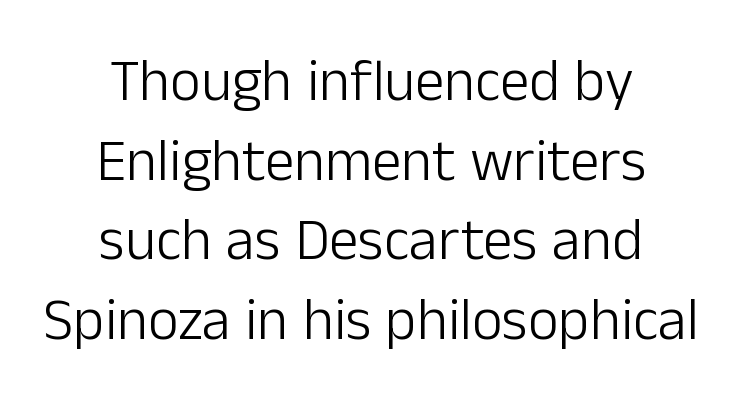
Q: Is the text bold? A: No.
Q: Is the text italic (slanted)? A: No, it is upright.
Q: Is the typeface a serif or a sans-serif typeface? A: Sans-serif.
Q: Is the text underlined? A: No.
Q: How is the paragraph aligned? A: Centered.
Q: Is the spacing between letters normal or unusually wide? A: Normal.
Q: Is the spacing between lines tight, normal or loose? A: Normal.
Q: Width (condensed, normal, or wide)? A: Normal.
Q: Stroke contrast? A: Low.
Q: x-height? A: Medium.
Q: Monospaced? A: No.
